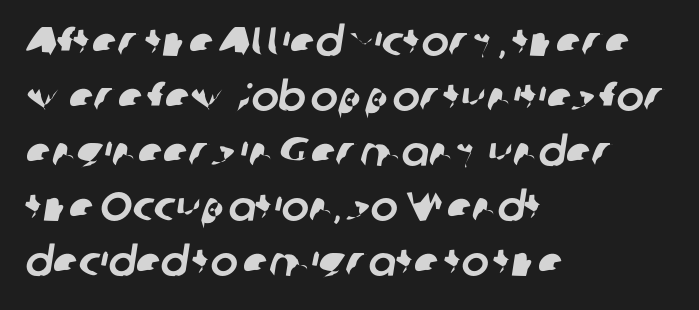
Examine the stroke ends and you'll find no serifs. Is the block centered? No — it sits flush against the left margin. Lines of text with bare space underneath. Looks like regular typesetting: each glyph gets only the width it needs.
